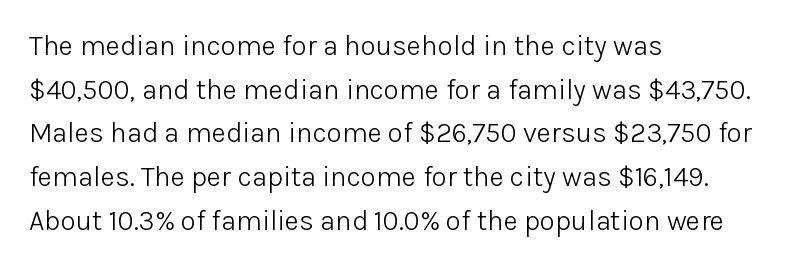
Q: Is the text bold? A: No.
Q: Is the text italic (slanted)? A: No, it is upright.
Q: Is the typeface a serif or a sans-serif typeface? A: Sans-serif.
Q: Is the text underlined? A: No.
Q: How is the paragraph aligned? A: Left-aligned.
Q: Is the spacing between letters normal or unusually wide? A: Normal.
Q: Is the spacing between lines tight, normal or loose? A: Normal.
Q: Width (condensed, normal, or wide)? A: Normal.
Q: Stroke contrast? A: Low.
Q: x-height? A: Medium.
Q: Monospaced? A: No.
